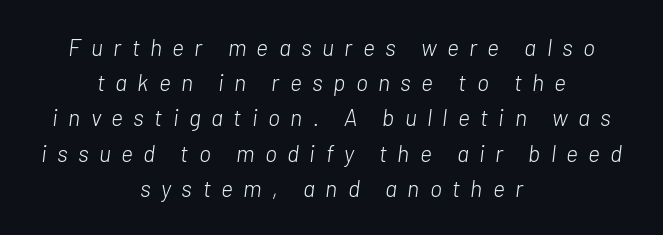
Q: Is the text bold? A: No.
Q: Is the text italic (slanted)? A: Yes, it leans right by about 7 degrees.
Q: Is the text underlined? A: No.
Q: How is the paragraph aligned? A: Centered.
Q: Is the spacing between letters normal or unusually wide? A: Unusually wide.
Q: Is the spacing between lines tight, normal or loose? A: Normal.
